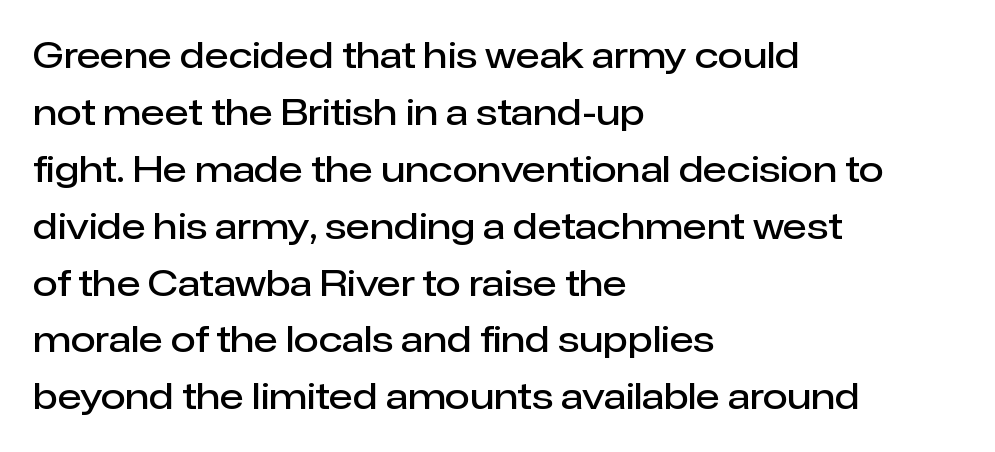
{"serif": "no", "italic": "no", "bold": "semi", "weight": "semibold", "width": "normal", "stroke_contrast": "low", "x_height": "medium", "monospaced": "no", "underline": "no", "align": "left", "line_spacing": "normal", "line_spacing_ratio": 1.58, "letter_spacing": "normal", "letter_spacing_em": 0.0, "glyph_px": 36}
